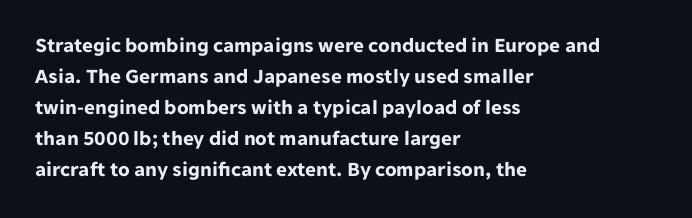
The image shows 21 px bold type, upright; set left-aligned, normal line spacing (1.48x), normal letter spacing, not underlined.
